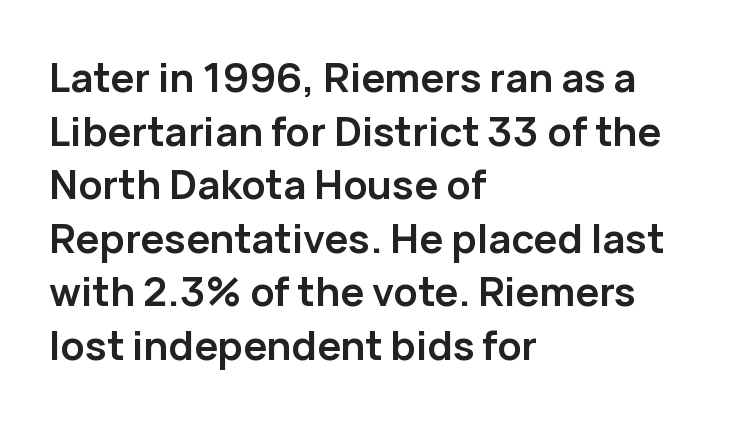
Q: Is the text bold? A: Yes.
Q: Is the text italic (slanted)? A: No, it is upright.
Q: Is the typeface a serif or a sans-serif typeface? A: Sans-serif.
Q: Is the text underlined? A: No.
Q: How is the paragraph aligned? A: Left-aligned.
Q: Is the spacing between letters normal or unusually wide? A: Normal.
Q: Is the spacing between lines tight, normal or loose? A: Normal.
Q: Width (condensed, normal, or wide)? A: Normal.
Q: Stroke contrast? A: Low.
Q: x-height? A: Medium.
Q: Monospaced? A: No.
